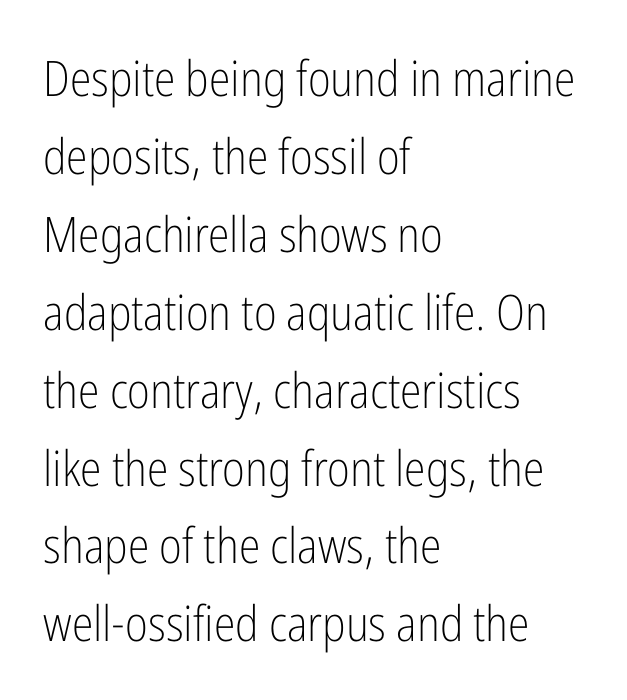
Q: Is the text bold? A: No.
Q: Is the text italic (slanted)? A: No, it is upright.
Q: Is the typeface a serif or a sans-serif typeface? A: Sans-serif.
Q: Is the text underlined? A: No.
Q: How is the paragraph aligned? A: Left-aligned.
Q: Is the spacing between letters normal or unusually wide? A: Normal.
Q: Is the spacing between lines tight, normal or loose? A: Normal.
Q: Width (condensed, normal, or wide)? A: Condensed.
Q: Stroke contrast? A: Low.
Q: x-height? A: Medium.
Q: Monospaced? A: No.
